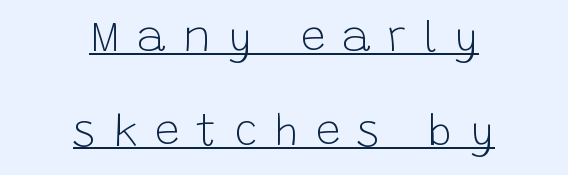
The image shows 44 px light sans-serif type, upright; set centered, loose line spacing (2.13x), unusually wide letter spacing (+0.39 em), underlined; low stroke contrast and a large x-height.
